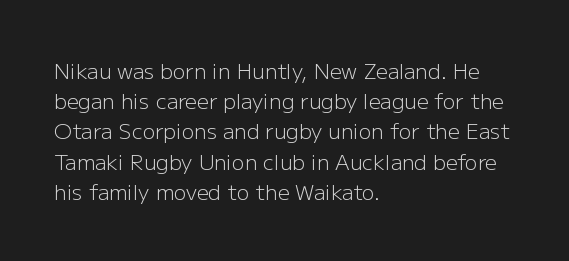
Q: Is the text bold? A: No.
Q: Is the text italic (slanted)? A: No, it is upright.
Q: Is the text underlined? A: No.
Q: How is the paragraph aligned? A: Left-aligned.
Q: Is the spacing between letters normal or unusually wide? A: Normal.
Q: Is the spacing between lines tight, normal or loose? A: Normal.
